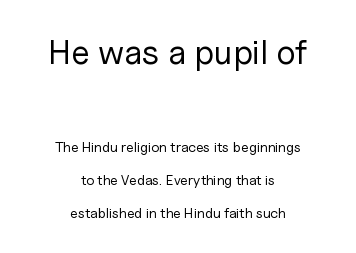
{"serif": "no", "italic": "no", "bold": "no", "weight": "regular", "width": "normal", "stroke_contrast": "low", "x_height": "medium", "monospaced": "no", "underline": "no", "align": "center", "line_spacing": "loose", "line_spacing_ratio": 2.35, "letter_spacing": "normal", "letter_spacing_em": 0.0, "larger_block": "first", "size_ratio": 2.43, "glyph_px": 34}
